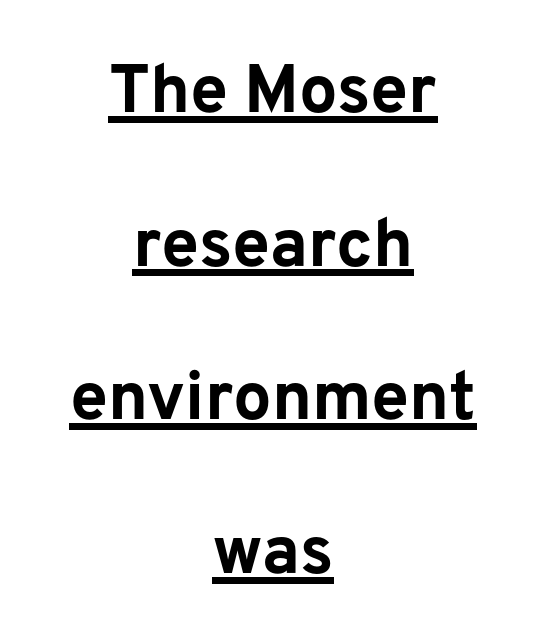
The image shows 68 px bold sans-serif type, upright; set centered, loose line spacing (2.26x), normal letter spacing, underlined; low stroke contrast and a medium x-height.
